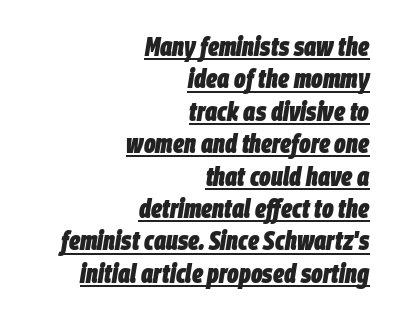
The image shows 27 px bold type, italic (leaning right); set right-aligned, line spacing 1.2x, normal letter spacing, underlined.
